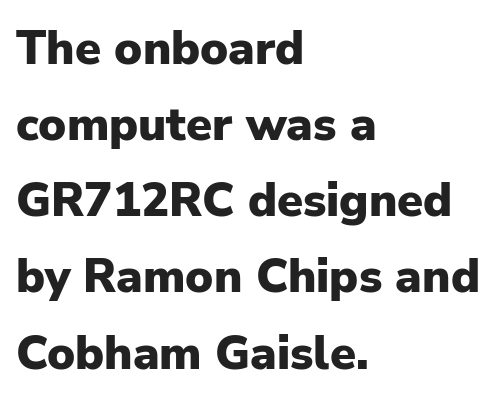
The sample has been set heavy, in full bold. Every character sits straight up, as roman type does. Whoever set this chose a conventional vertical rhythm. This sample has the flowing, uneven cadence of proportional lettering.
